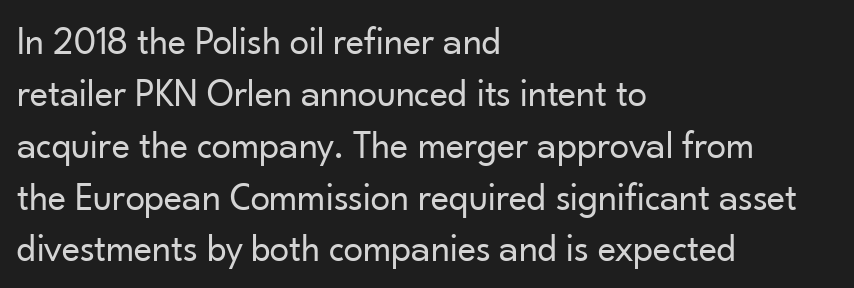
Q: Is the text bold? A: No.
Q: Is the text italic (slanted)? A: No, it is upright.
Q: Is the typeface a serif or a sans-serif typeface? A: Sans-serif.
Q: Is the text underlined? A: No.
Q: How is the paragraph aligned? A: Left-aligned.
Q: Is the spacing between letters normal or unusually wide? A: Normal.
Q: Is the spacing between lines tight, normal or loose? A: Normal.
Q: Width (condensed, normal, or wide)? A: Normal.
Q: Stroke contrast? A: Low.
Q: x-height? A: Small.
Q: Monospaced? A: No.
